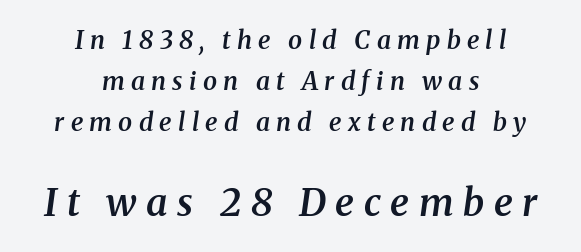
The image shows 38 px semibold serif type, italic (leaning right); set centered, normal line spacing (1.65x), unusually wide letter spacing (+0.25 em), not underlined; the second (bottom) block is 1.52x larger; medium stroke contrast and a medium x-height.
